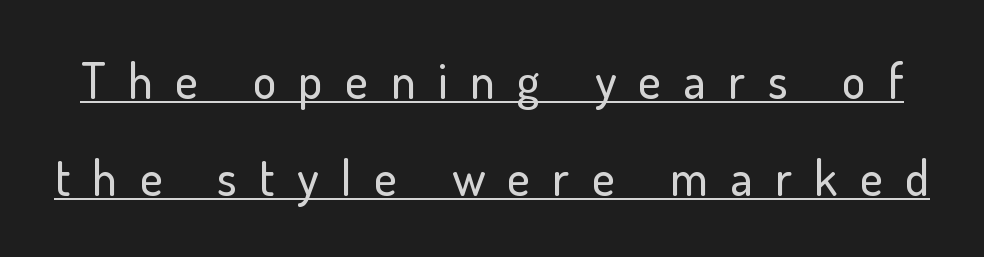
The typesetter has applied underlining to the passage shown. Stroke terminals: plain, sans-serif. How would I describe the line gaps? Wide and relaxed. These lines are rendered in a variable-pitch font. Letter spacing: wide.
